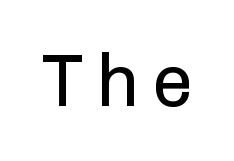
{"serif": "no", "italic": "no", "bold": "no", "weight": "regular", "width": "normal", "stroke_contrast": "low", "x_height": "medium", "monospaced": "no", "underline": "no", "glyph_px": 74}
